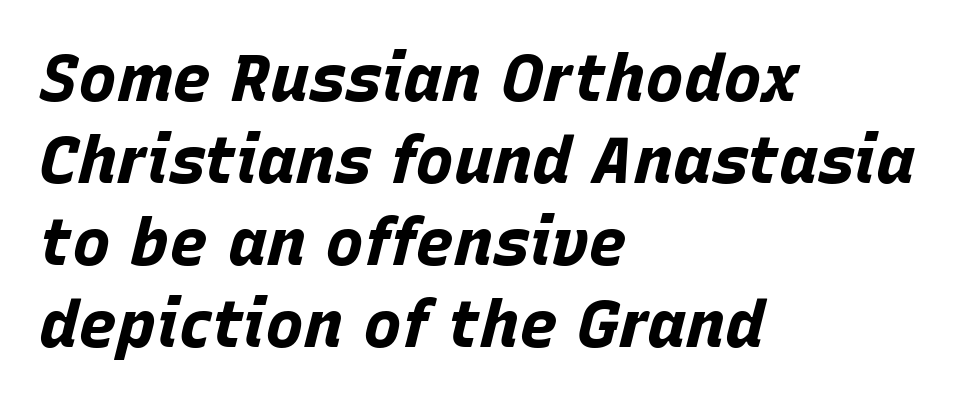
The image shows 65 px bold type, italic (leaning right); set left-aligned, normal line spacing (1.26x), normal letter spacing, not underlined; low stroke contrast and a large x-height.
